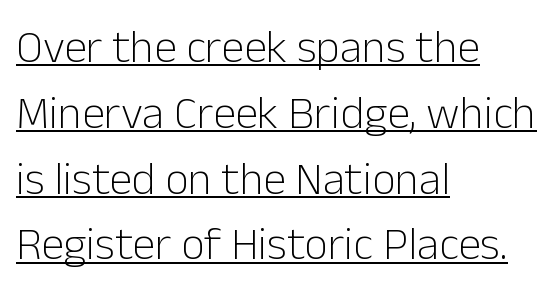
The lettering holds an erect, upright posture throughout. Here the glyphs are tracked normally, forming tight word shapes. Is this a fixed-width face? No — the glyphs have proportional, varying widths. Rows of type keep a routine distance in the vertical direction.
